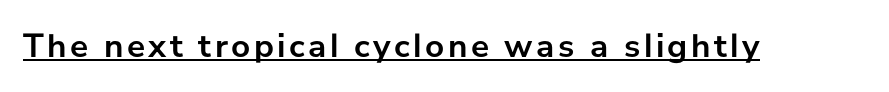
Students, this is bold: see how much ink each stroke carries. This is the regular roman posture of the typeface. The passage shown is typed in a proportional face where columns would drift. Somebody hit Ctrl+U on this one — the words are underlined. This is sans-serif lettering, the kind often seen on screens and signage.
